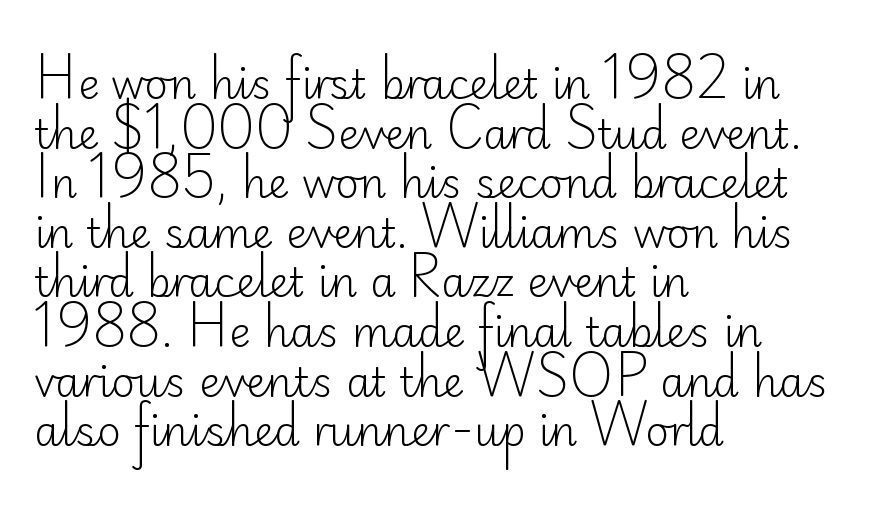
Q: Is the text bold? A: No.
Q: Is the text italic (slanted)? A: No, it is upright.
Q: Is the typeface a serif or a sans-serif typeface? A: Sans-serif.
Q: Is the text underlined? A: No.
Q: How is the paragraph aligned? A: Left-aligned.
Q: Is the spacing between letters normal or unusually wide? A: Normal.
Q: Width (condensed, normal, or wide)? A: Normal.
Q: Stroke contrast? A: Low.
Q: x-height? A: Small.
Q: Monospaced? A: No.
